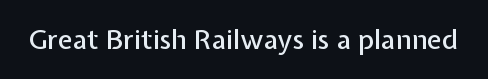
This rendering leaves character spacing at its baseline value. Has an underline been added? It has not. No italicization has been applied; the sample stays upright.
